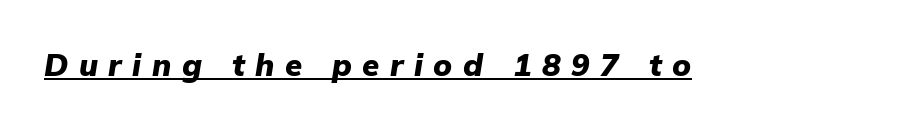
Proportional: the letters do not fall into vertical columns. There is plenty of visible air inserted between adjacent glyphs. Italic? Definitely — the glyphs are oblique. In designer terms, the underline attribute is active on this setting.
